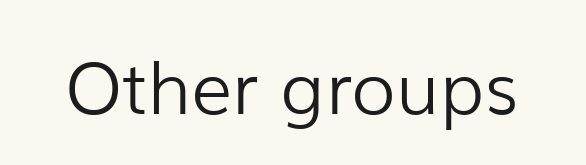
{"serif": "no", "italic": "no", "bold": "no", "weight": "light", "width": "normal", "stroke_contrast": "low", "x_height": "medium", "monospaced": "no", "underline": "no", "letter_spacing": "normal", "letter_spacing_em": 0.0, "glyph_px": 72}
